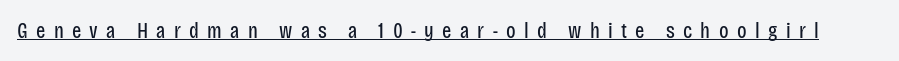
{"italic": "no", "bold": "no", "underline": "yes", "letter_spacing": "wide", "letter_spacing_em": 0.38, "glyph_px": 22}
